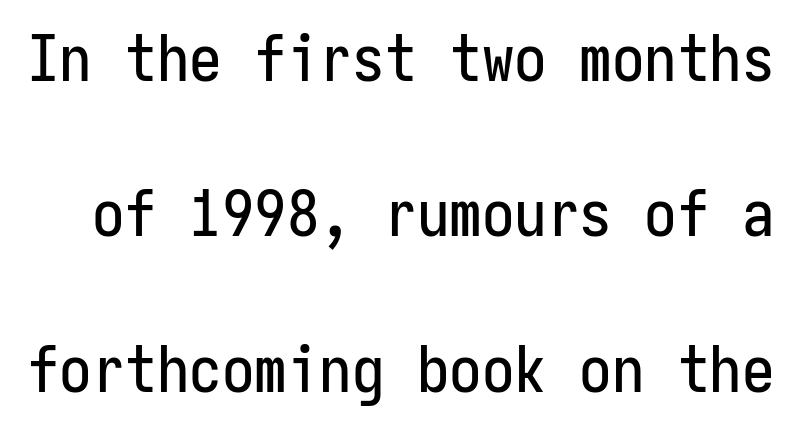
{"serif": "no", "italic": "no", "width": "condensed", "stroke_contrast": "low", "x_height": "medium", "monospaced": "yes", "underline": "no", "line_spacing": "loose", "line_spacing_ratio": 2.39, "letter_spacing": "normal", "letter_spacing_em": 0.0, "glyph_px": 65}
